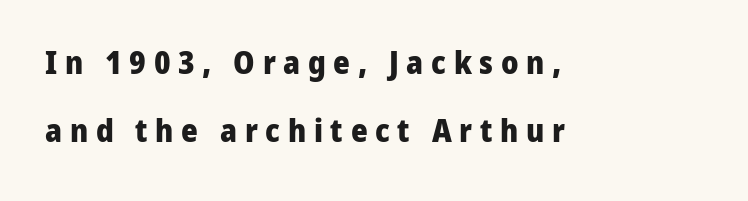
The image shows 32 px heavy sans-serif type, upright; set left-aligned, loose line spacing (2.12x), unusually wide letter spacing (+0.24 em), not underlined; low stroke contrast and a medium x-height.
